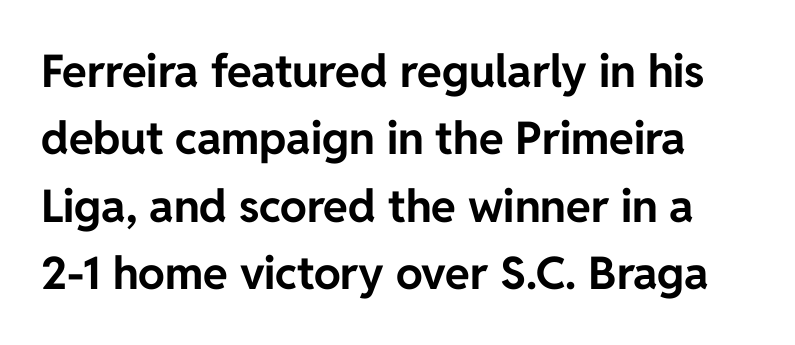
{"serif": "no", "italic": "no", "bold": "yes", "weight": "bold", "width": "normal", "stroke_contrast": "low", "x_height": "medium", "monospaced": "no", "underline": "no", "line_spacing": "normal", "line_spacing_ratio": 1.5, "letter_spacing": "normal", "letter_spacing_em": 0.0, "glyph_px": 45}
